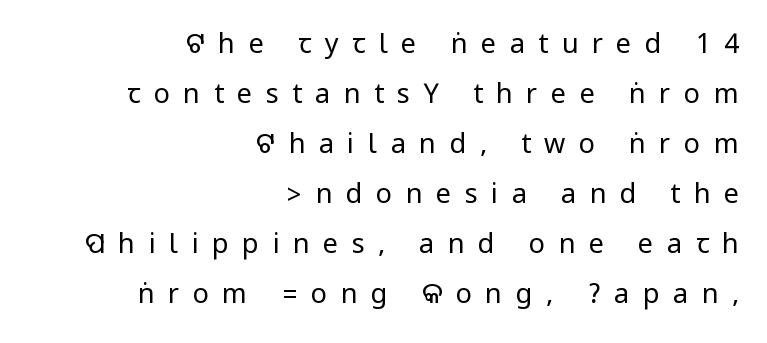
Q: Is the text bold? A: No.
Q: Is the text italic (slanted)? A: No, it is upright.
Q: Is the text underlined? A: No.
Q: How is the paragraph aligned? A: Right-aligned.
Q: Is the spacing between letters normal or unusually wide? A: Unusually wide.
